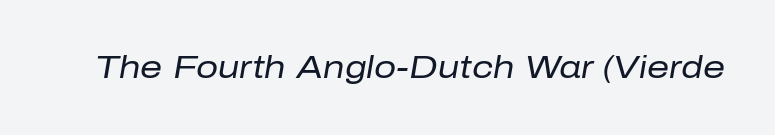
The image shows 31 px regular-weight type, italic (leaning right); set normal letter spacing, not underlined; low stroke contrast and a medium x-height.
